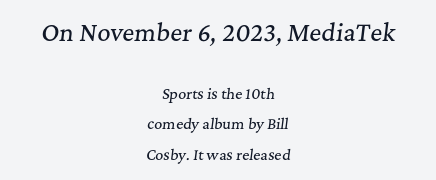
Clear beneath every line of the passage. The lines are quadded center. Widely set lines give the paragraph a tall, airy silhouette. Typesetter's note — upper block bumped up in size, lower block left smaller. The horizontal fit of the characters is conventional and even.
